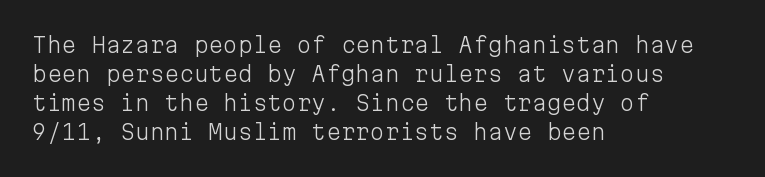
Q: Is the text bold? A: No.
Q: Is the text italic (slanted)? A: No, it is upright.
Q: Is the text underlined? A: No.
Q: How is the paragraph aligned? A: Left-aligned.
Q: Is the spacing between letters normal or unusually wide? A: Normal.
Q: Is the spacing between lines tight, normal or loose? A: Normal.
